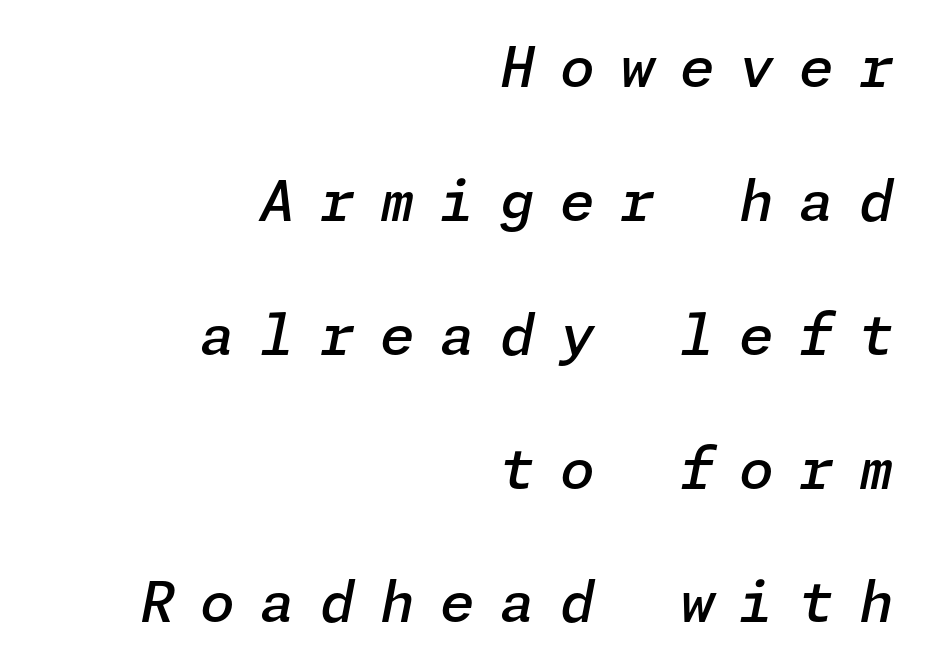
{"italic": "yes", "lean": "right", "slant_degrees": 11, "bold": "semi", "weight": "semibold", "width": "normal", "stroke_contrast": "low", "x_height": "medium", "underline": "no", "align": "right", "line_spacing": "loose", "line_spacing_ratio": 2.39, "letter_spacing": "wide", "letter_spacing_em": 0.45, "glyph_px": 56}
